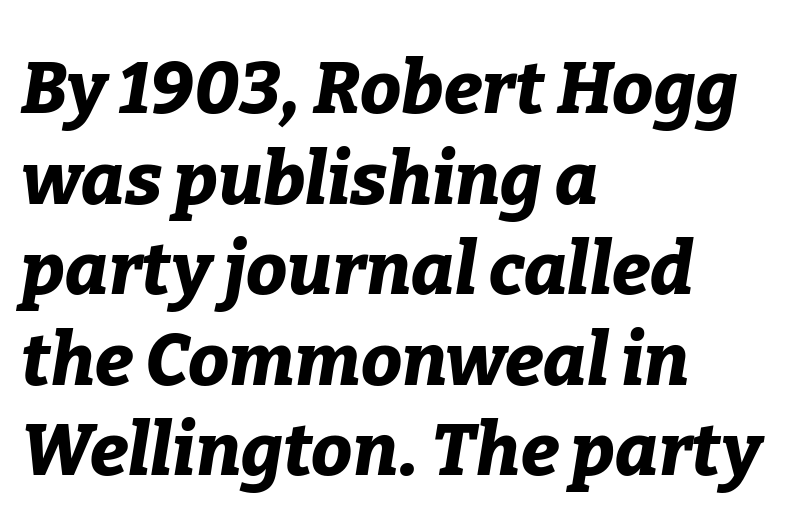
{"italic": "yes", "lean": "right", "slant_degrees": 9, "bold": "yes", "weight": "bold", "width": "normal", "stroke_contrast": "low", "x_height": "medium", "monospaced": "no", "underline": "no", "align": "left", "line_spacing_ratio": 1.24, "letter_spacing": "normal", "letter_spacing_em": 0.0, "glyph_px": 73}
